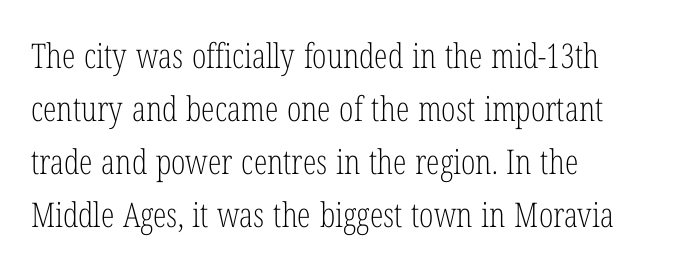
{"serif": "yes", "italic": "no", "bold": "no", "weight": "light", "width": "condensed", "stroke_contrast": "low", "x_height": "medium", "monospaced": "no", "underline": "no", "align": "left", "line_spacing": "normal", "line_spacing_ratio": 1.56, "letter_spacing": "normal", "letter_spacing_em": 0.0, "glyph_px": 34}
